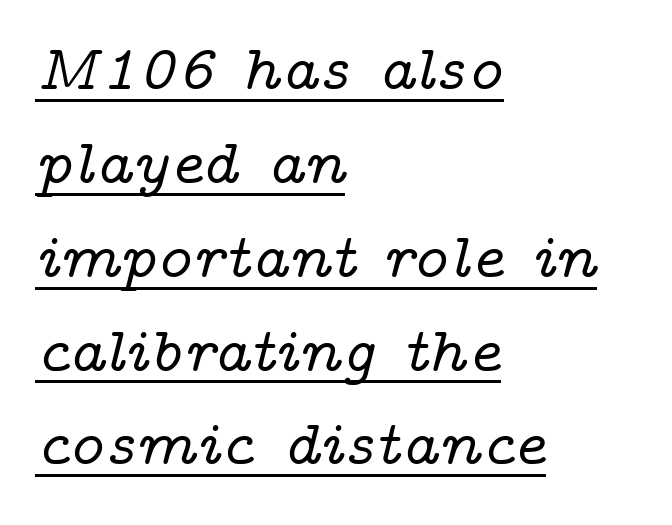
Q: Is the text italic (slanted)? A: Yes, it leans right by about 14 degrees.
Q: Is the typeface a serif or a sans-serif typeface? A: Serif.
Q: Is the text underlined? A: Yes.
Q: How is the paragraph aligned? A: Left-aligned.
Q: Is the spacing between letters normal or unusually wide? A: Normal.
Q: Is the spacing between lines tight, normal or loose? A: Normal.
Q: Width (condensed, normal, or wide)? A: Wide.
Q: Stroke contrast? A: Low.
Q: x-height? A: Medium.
Q: Monospaced? A: No.
